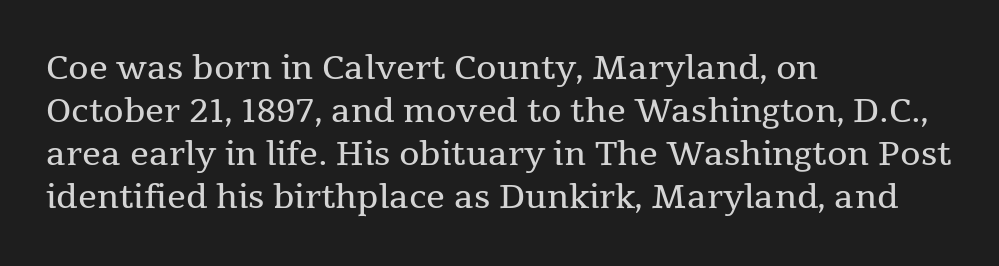
Unbolded letterforms with no extra heft. The type family on display is of the serif kind. Teacher's note: observe the even left margin — that is flush-left alignment. The face used here is proportionally spaced, like ordinary book or web type.
